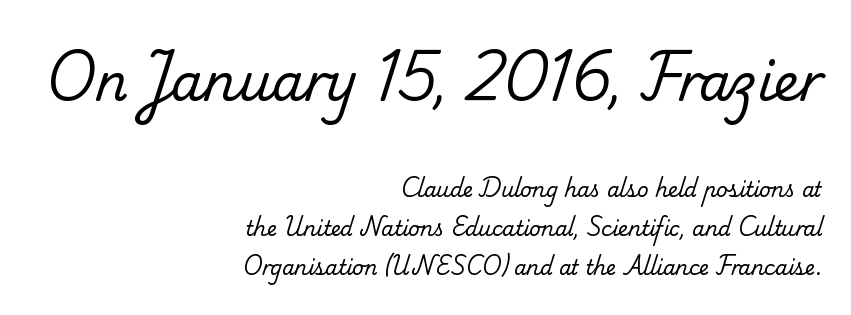
The image shows 51 px regular-weight serif type; set right-aligned, loose line spacing (1.95x), normal letter spacing, not underlined; the first (top) block is 2.55x larger; low stroke contrast and a small x-height.
